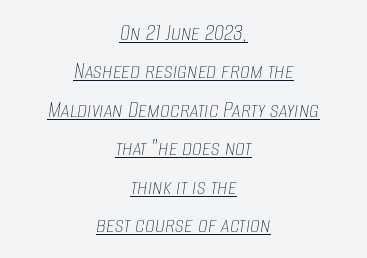
Q: Is the text bold? A: No.
Q: Is the text italic (slanted)? A: Yes, it leans right by about 8 degrees.
Q: Is the text underlined? A: Yes.
Q: How is the paragraph aligned? A: Centered.
Q: Is the spacing between letters normal or unusually wide? A: Normal.
Q: Is the spacing between lines tight, normal or loose? A: Normal.
